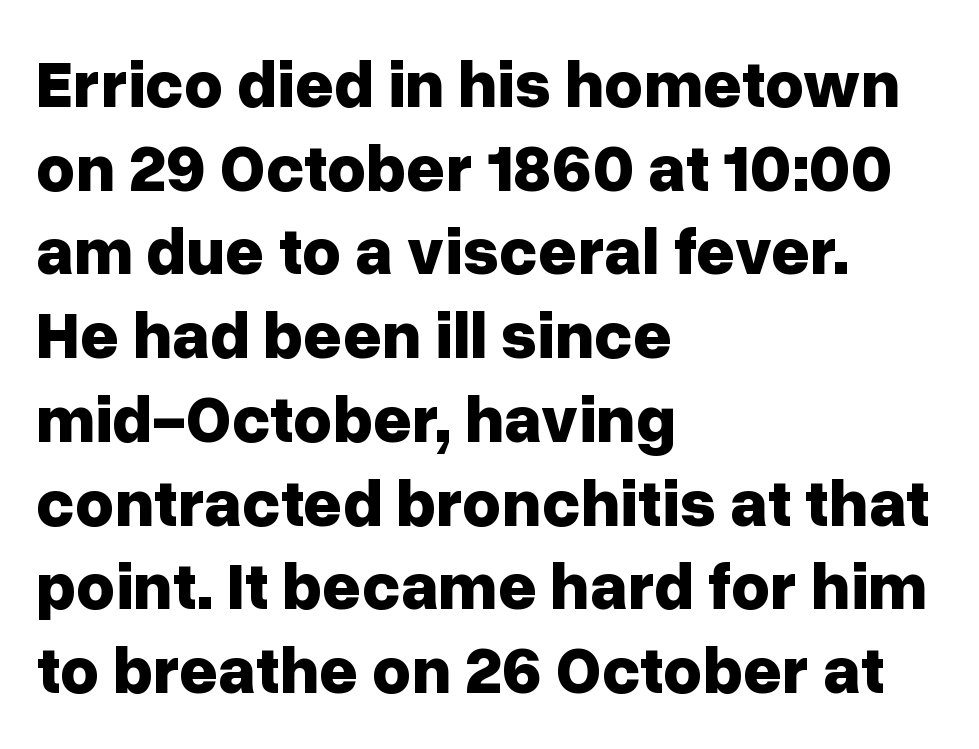
{"serif": "no", "italic": "no", "bold": "yes", "weight": "bold", "width": "normal", "stroke_contrast": "low", "x_height": "medium", "monospaced": "no", "underline": "no", "align": "left", "line_spacing": "normal", "line_spacing_ratio": 1.25, "letter_spacing": "normal", "letter_spacing_em": 0.0, "glyph_px": 67}
